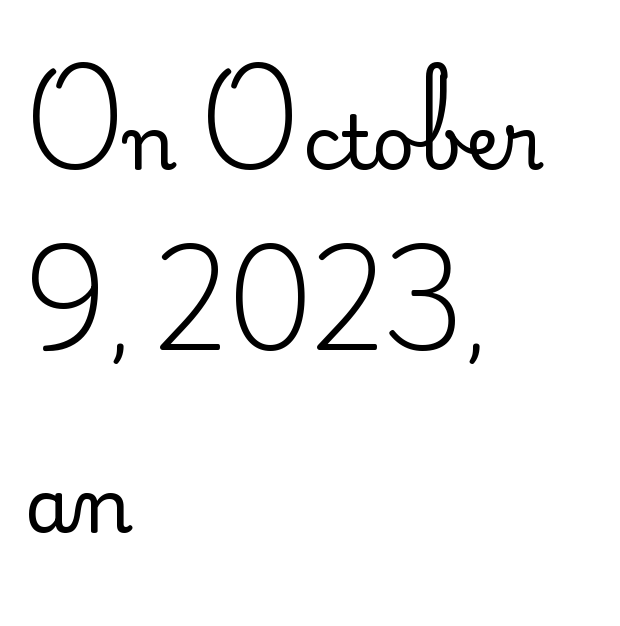
The space directly below the letters is spotless. A quiet, ordinary-to-light weight characterises the typeface. The line-height multiplier appears high, well above default. Does the lettering tilt? It doesn't — this is upright. The line texture is even and compact thanks to regular tracking.
